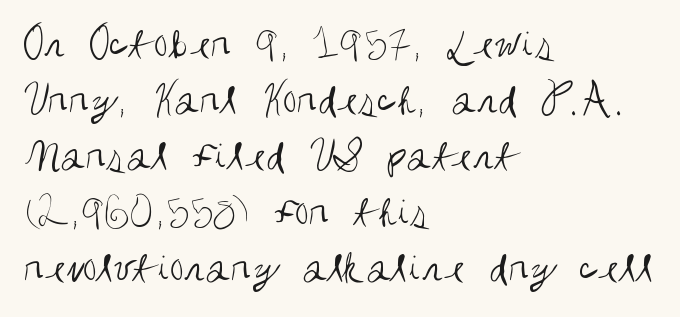
The image shows 46 px regular-weight, condensed sans-serif type; set left-aligned, line spacing 1.22x, normal letter spacing, not underlined; medium stroke contrast and a large x-height.
